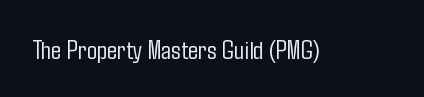
Has an underline been added? It has not. The type is set solid horizontally, with unmodified tracking. The characters are drawn with everyday or finer stroke widths. Every character sits straight up, as roman type does.
